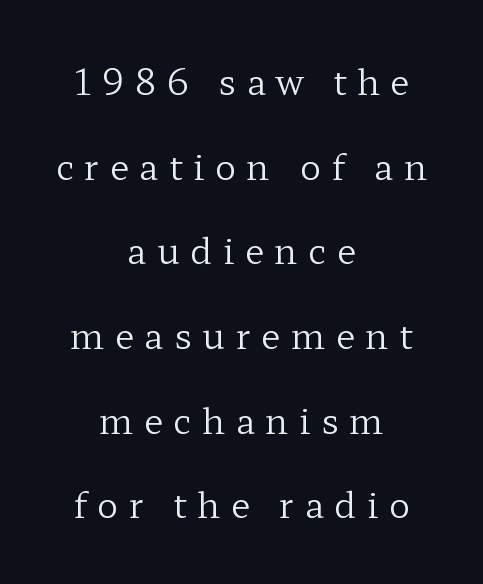
Q: Is the text bold? A: No.
Q: Is the text italic (slanted)? A: No, it is upright.
Q: Is the typeface a serif or a sans-serif typeface? A: Serif.
Q: Is the text underlined? A: No.
Q: How is the paragraph aligned? A: Centered.
Q: Is the spacing between letters normal or unusually wide? A: Unusually wide.
Q: Is the spacing between lines tight, normal or loose? A: Loose.
Q: Width (condensed, normal, or wide)? A: Wide.
Q: Stroke contrast? A: Low.
Q: x-height? A: Medium.
Q: Monospaced? A: No.
